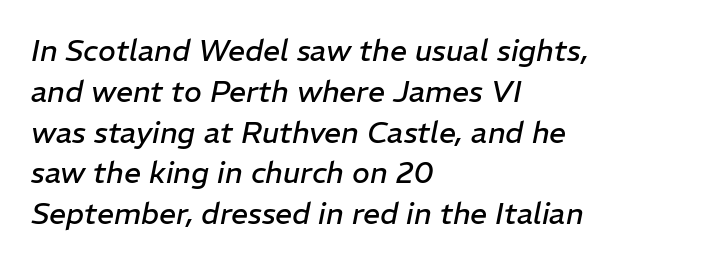
It's the slanting kind of type. The passage shown is typed in a proportional face where columns would drift. A classic flush-left, rag-right setting is used for this passage. This rendering features lettering with no underline.
